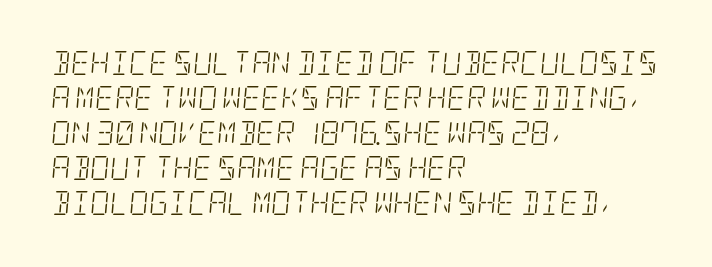
{"italic": "yes", "lean": "right", "slant_degrees": 5, "bold": "no", "underline": "no", "align": "left", "line_spacing": "normal", "line_spacing_ratio": 1.46, "letter_spacing": "normal", "letter_spacing_em": 0.0, "glyph_px": 24}
